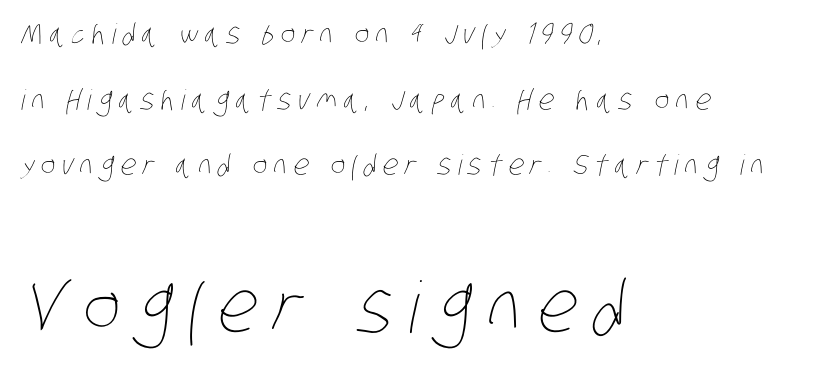
{"bold": "no", "weight": "thin", "width": "condensed", "stroke_contrast": "low", "x_height": "large", "monospaced": "no", "underline": "no", "align": "left", "line_spacing": "loose", "line_spacing_ratio": 2.34, "letter_spacing": "wide", "letter_spacing_em": 0.23, "larger_block": "second", "size_ratio": 2.54, "glyph_px": 71}
